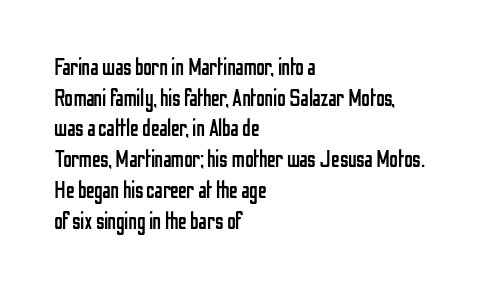
The image shows 24 px text type, upright; set left-aligned, normal line spacing (1.28x), normal letter spacing, not underlined.
